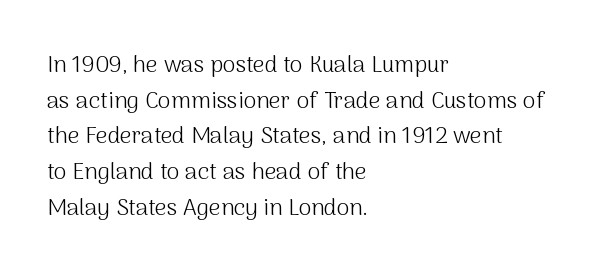
The image shows 23 px text type, upright; set left-aligned, normal line spacing (1.55x), normal letter spacing, not underlined.
